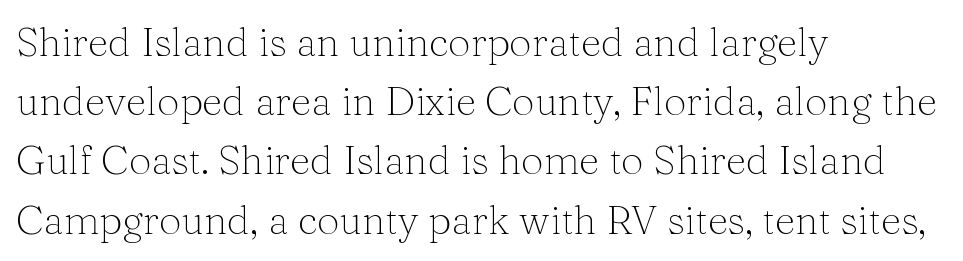
The vertical gap from one line to the next is medium. These lines were composed using upright roman letters. Glyph-to-glyph distance matches everyday printed text. Unbolded letterforms with no extra heft.
